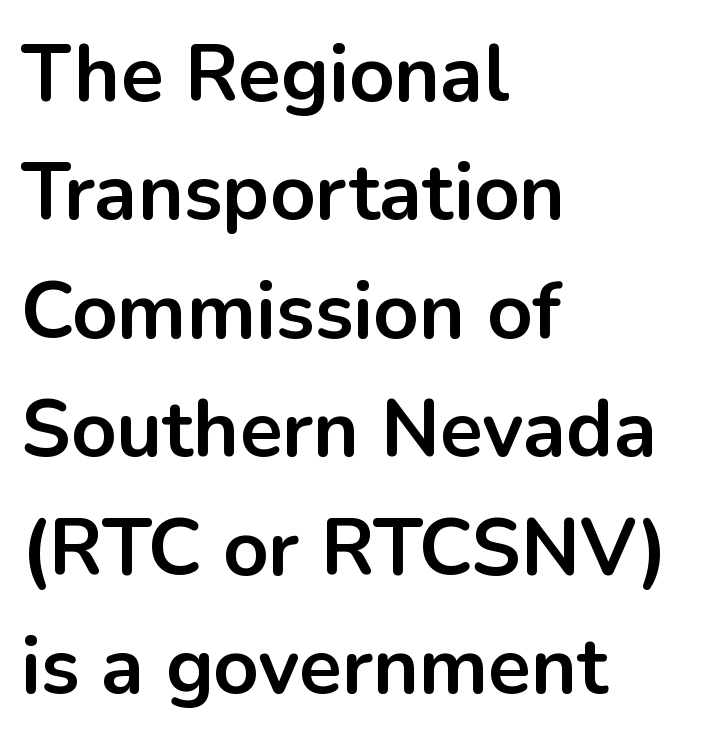
Standard letterfit; no display-style spreading of the glyphs. Only glyphs here, with clear space below each row. The designer went with a sans here, leaving each stem footless. When letters stand straight like this, we call the style roman or upright. Leading matches the norm, producing a regular column. The passage shown is typed in a proportional face where columns would drift.
